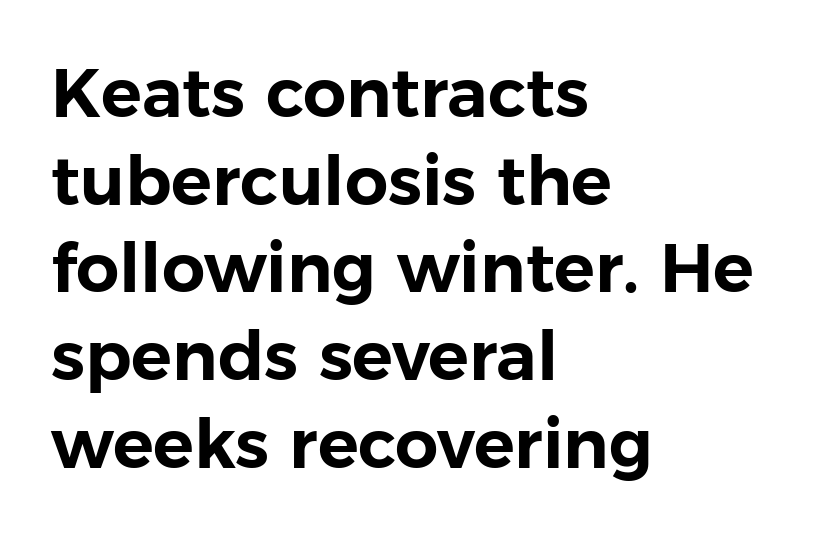
The passage shown is typeset with a sans-serif family. Glance below the letters and you will spot only blank space. The lettering stays uniformly vertical, giving the passage a roman look. The rendering uses natural spacing where letterforms have individual widths. Horizontal alignment here is leftward, the default for most running prose.
